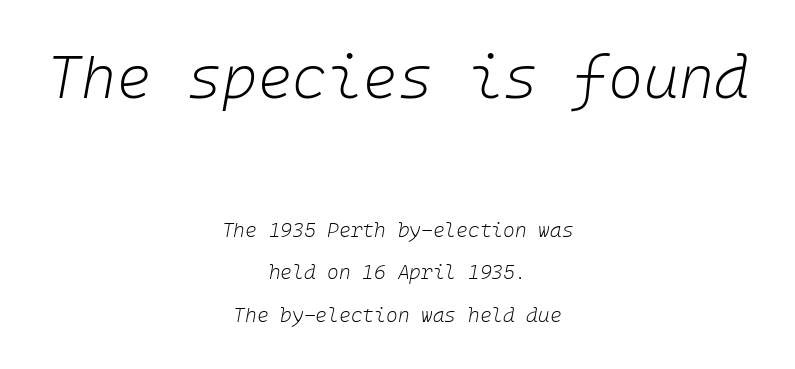
The image shows 60 px light type, italic (leaning right); set centered, loose line spacing (2.13x), normal letter spacing, not underlined; the first (top) block is 3.0x larger; low stroke contrast and a medium x-height.
